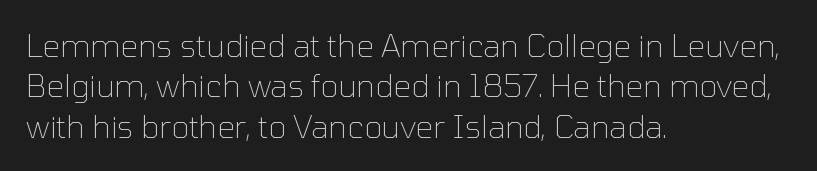
Weight: not bold — regular or lighter. Typeset ragged right — the left edge is the straight one. Regarding serifs, this sample does without them. A clean baseline with only descenders dipping below it. You could not count columns in this text — the font is proportionally spaced. The letters stand upright; this is a roman face.
